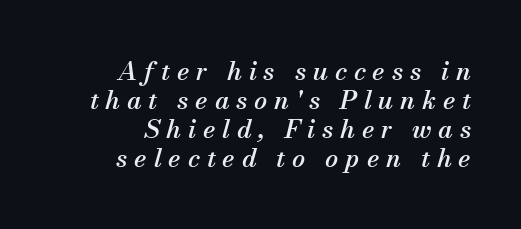
Q: Is the text italic (slanted)? A: Yes, it leans right by about 13 degrees.
Q: Is the text underlined? A: No.
Q: How is the paragraph aligned? A: Right-aligned.
Q: Is the spacing between letters normal or unusually wide? A: Unusually wide.
Q: Is the spacing between lines tight, normal or loose? A: Tight.
